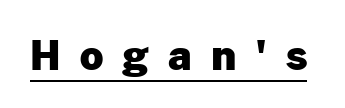
Q: Is the text bold? A: Yes.
Q: Is the text italic (slanted)? A: No, it is upright.
Q: Is the typeface a serif or a sans-serif typeface? A: Sans-serif.
Q: Is the text underlined? A: Yes.
Q: Is the spacing between letters normal or unusually wide? A: Unusually wide.
Q: Width (condensed, normal, or wide)? A: Normal.
Q: Stroke contrast? A: Low.
Q: x-height? A: Medium.
Q: Monospaced? A: No.
